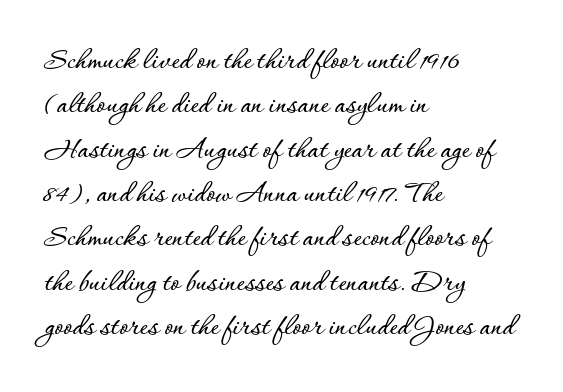
{"width": "normal", "stroke_contrast": "low", "x_height": "small", "monospaced": "no", "underline": "no", "align": "left", "line_spacing": "normal", "line_spacing_ratio": 1.43, "letter_spacing": "normal", "letter_spacing_em": 0.0, "glyph_px": 31}
